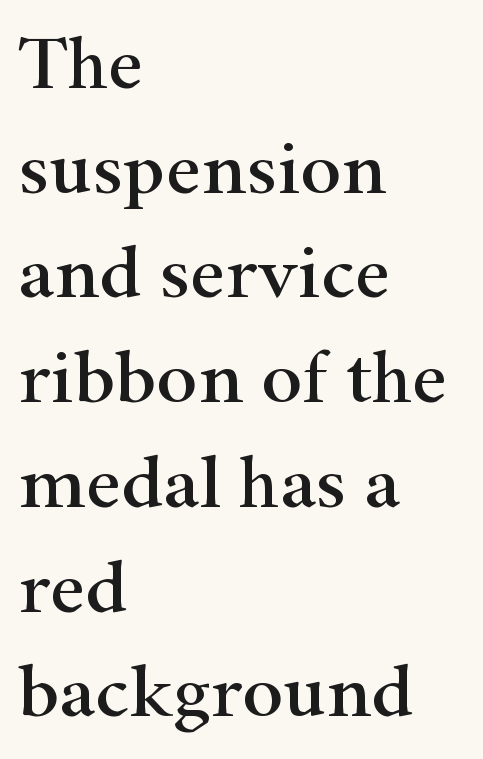
Q: Is the text italic (slanted)? A: No, it is upright.
Q: Is the typeface a serif or a sans-serif typeface? A: Serif.
Q: Is the text underlined? A: No.
Q: How is the paragraph aligned? A: Left-aligned.
Q: Is the spacing between letters normal or unusually wide? A: Normal.
Q: Is the spacing between lines tight, normal or loose? A: Normal.
Q: Width (condensed, normal, or wide)? A: Wide.
Q: Stroke contrast? A: High.
Q: x-height? A: Small.
Q: Monospaced? A: No.
